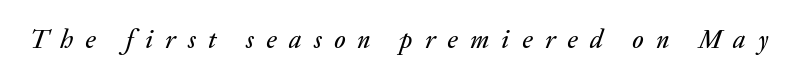
Q: Is the text italic (slanted)? A: Yes, it leans right by about 20 degrees.
Q: Is the text underlined? A: No.
Q: Is the spacing between letters normal or unusually wide? A: Unusually wide.
